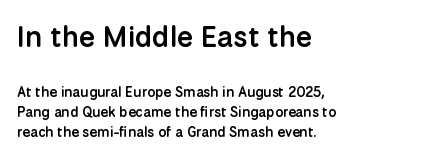
The image shows 29 px semibold sans-serif type, upright; set left-aligned, normal line spacing (1.44x), normal letter spacing, not underlined; the first (top) block is 2.07x larger; low stroke contrast and a medium x-height.
